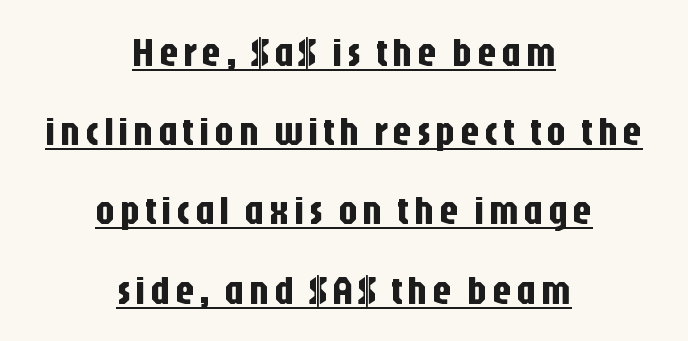
{"serif": "no", "italic": "no", "width": "condensed", "stroke_contrast": "low", "x_height": "large", "monospaced": "no", "underline": "yes", "align": "center", "line_spacing": "loose", "line_spacing_ratio": 2.03, "glyph_px": 39}
